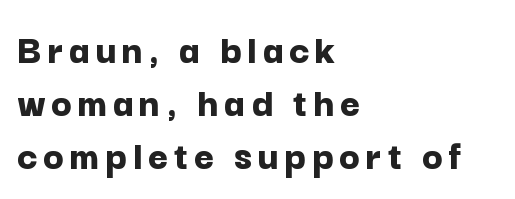
Q: Is the text bold? A: Yes.
Q: Is the text italic (slanted)? A: No, it is upright.
Q: Is the typeface a serif or a sans-serif typeface? A: Sans-serif.
Q: Is the text underlined? A: No.
Q: How is the paragraph aligned? A: Left-aligned.
Q: Width (condensed, normal, or wide)? A: Normal.
Q: Stroke contrast? A: Low.
Q: x-height? A: Medium.
Q: Monospaced? A: No.
